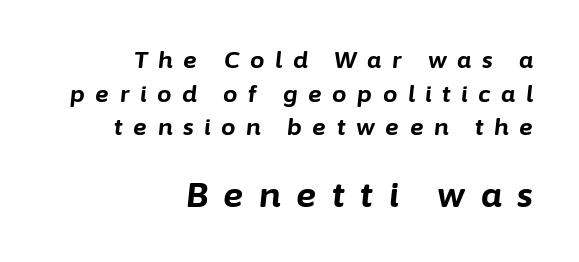
The image shows 34 px bold type, italic (leaning right); set right-aligned, normal line spacing (1.46x), unusually wide letter spacing (+0.46 em), not underlined; the second (bottom) block is 1.48x larger; low stroke contrast and a medium x-height.
